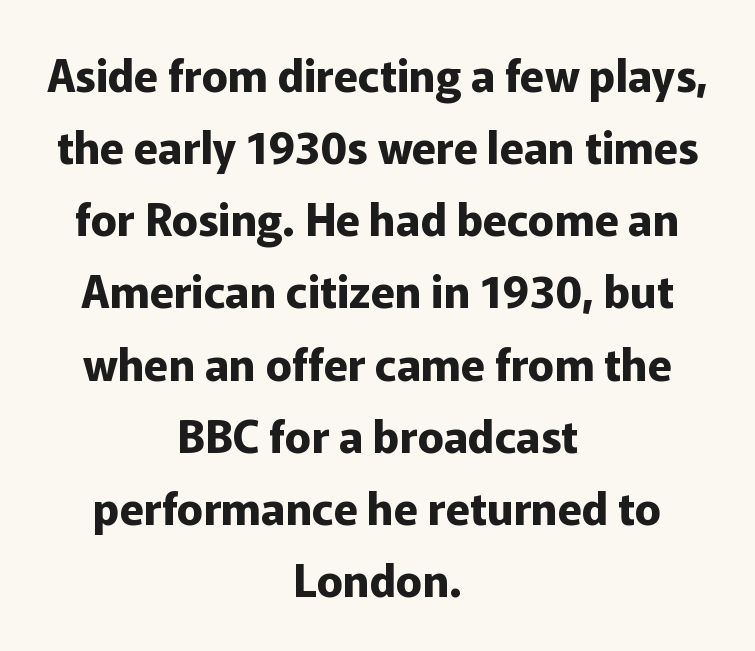
If you folded the block vertically in half, each line would mirror itself in length. This is roman type, the default non-slanted kind. The face used here is proportionally spaced, like ordinary book or web type. Is this a sans? Yes — the strokes have no serifs. Reading down the column, the eye jumps a familiar distance to each next line.
